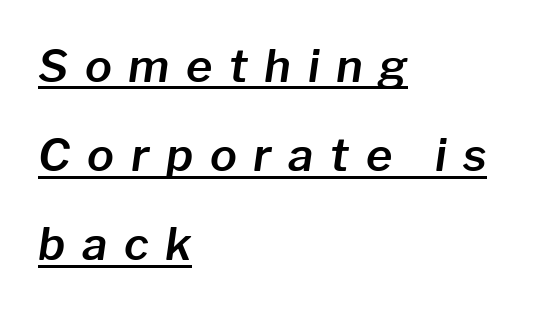
The ragged edge is on the right, which tells us the setting is flush left. Honestly, the underline is the first thing you notice here. These lines stand farther apart than default settings would place them. The tracking jumps out immediately: characters are airy and widely separated. The face used here has a pronounced slope to its letters. Here the designer chose a conventional face with non-uniform glyph widths.
